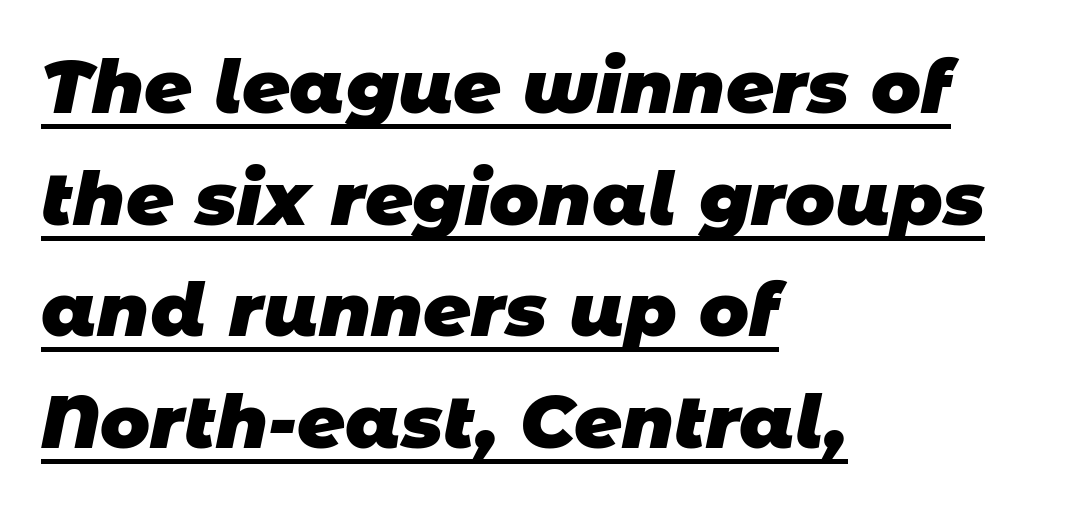
The image shows 74 px heavy sans-serif type; set left-aligned, normal line spacing (1.51x), normal letter spacing, underlined; low stroke contrast and a large x-height.
